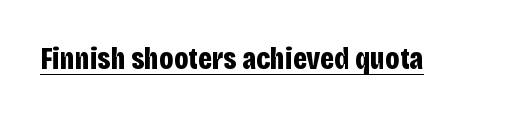
Q: Is the text bold? A: Yes.
Q: Is the text italic (slanted)? A: No, it is upright.
Q: Is the typeface a serif or a sans-serif typeface? A: Sans-serif.
Q: Is the text underlined? A: Yes.
Q: Is the spacing between letters normal or unusually wide? A: Normal.
Q: Width (condensed, normal, or wide)? A: Condensed.
Q: Stroke contrast? A: Low.
Q: x-height? A: Large.
Q: Monospaced? A: No.
